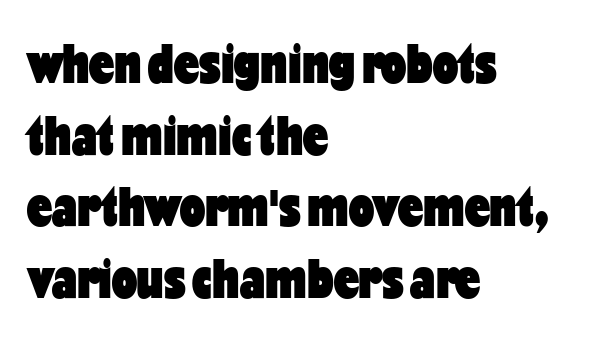
{"serif": "no", "italic": "no", "bold": "yes", "weight": "heavy", "width": "condensed", "stroke_contrast": "low", "x_height": "medium", "monospaced": "no", "underline": "no", "align": "left", "line_spacing": "normal", "line_spacing_ratio": 1.28, "letter_spacing": "normal", "letter_spacing_em": 0.0, "glyph_px": 56}
